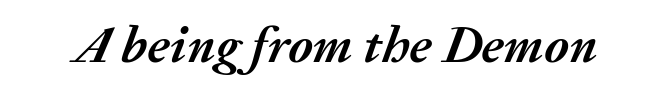
{"italic": "yes", "lean": "right", "slant_degrees": 20, "bold": "yes", "weight": "semibold", "width": "normal", "stroke_contrast": "medium", "x_height": "medium", "monospaced": "no", "underline": "no", "letter_spacing": "normal", "letter_spacing_em": 0.0, "glyph_px": 52}
